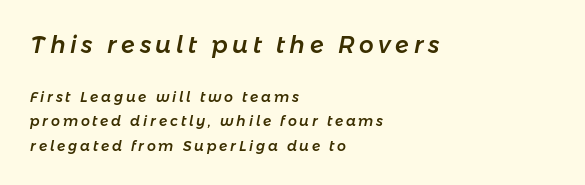
Q: Is the text italic (slanted)? A: Yes, it leans right by about 11 degrees.
Q: Is the text underlined? A: No.
Q: How is the paragraph aligned? A: Left-aligned.
Q: Is the spacing between letters normal or unusually wide? A: Unusually wide.
Q: Which block of text is set in a larger size, the first (top) or the second (bottom)? A: The first (top) one.
